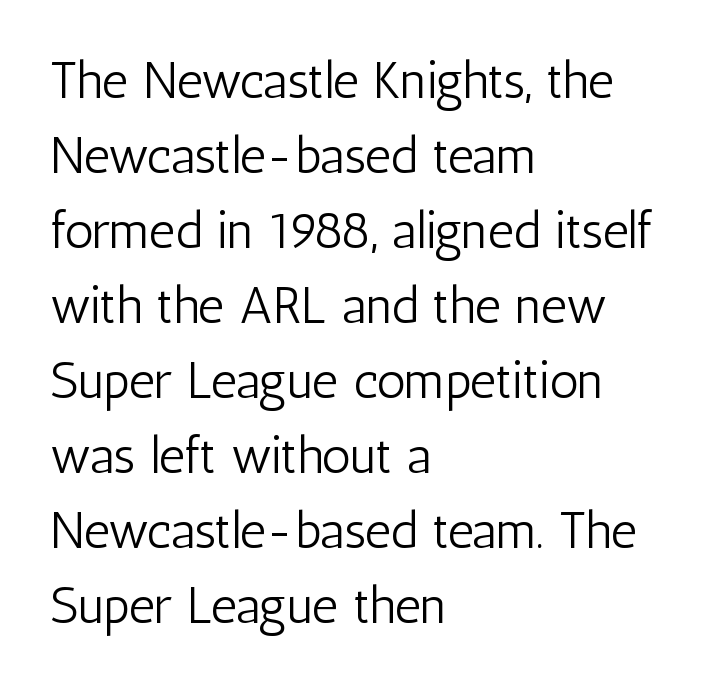
{"serif": "no", "italic": "no", "bold": "no", "weight": "light", "width": "condensed", "stroke_contrast": "low", "x_height": "medium", "monospaced": "no", "underline": "no", "align": "left", "line_spacing": "normal", "line_spacing_ratio": 1.47, "letter_spacing": "normal", "letter_spacing_em": 0.0, "glyph_px": 51}
